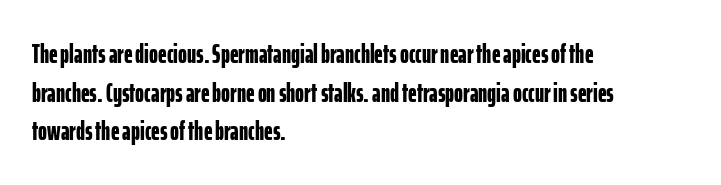
Q: Is the text bold? A: Yes.
Q: Is the text italic (slanted)? A: No, it is upright.
Q: Is the text underlined? A: No.
Q: How is the paragraph aligned? A: Left-aligned.
Q: Is the spacing between letters normal or unusually wide? A: Normal.
Q: Is the spacing between lines tight, normal or loose? A: Normal.
